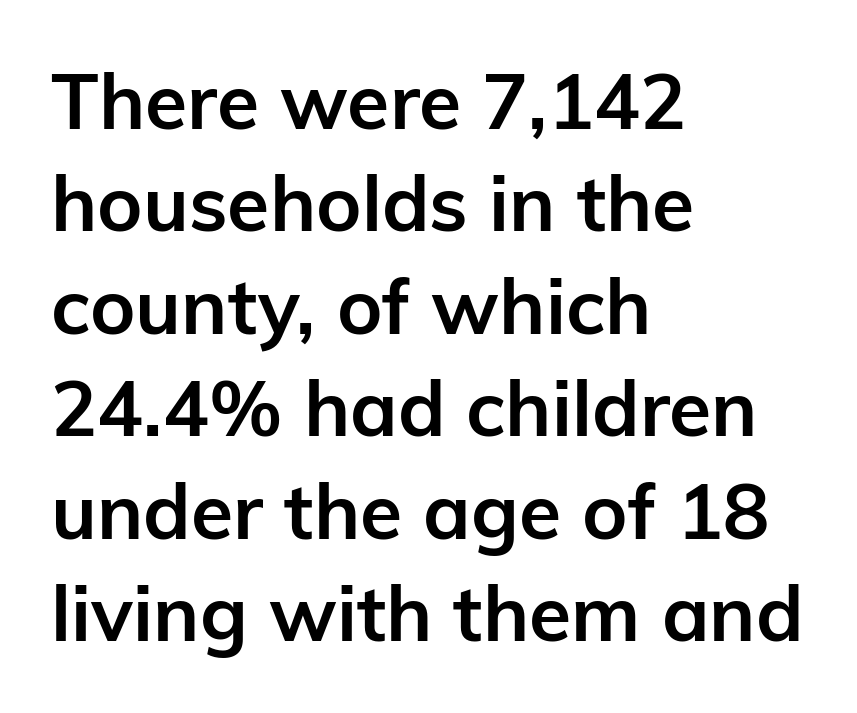
The image shows 77 px semibold sans-serif type, upright; set left-aligned, normal line spacing (1.33x), normal letter spacing, not underlined; low stroke contrast and a medium x-height.
